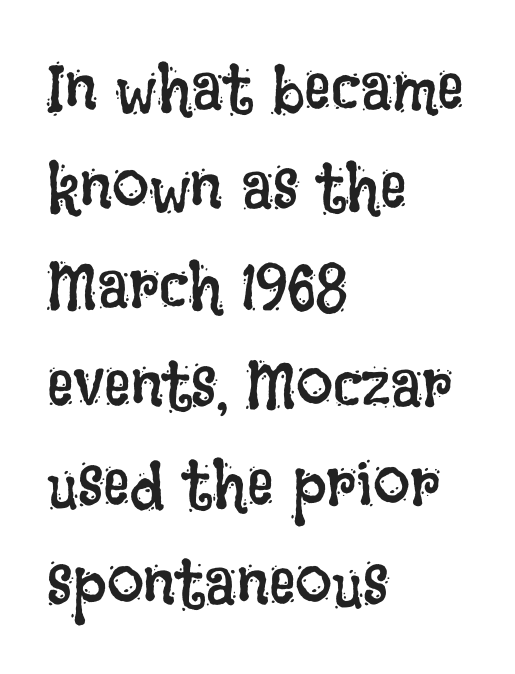
Q: Is the text bold? A: No.
Q: Is the text italic (slanted)? A: No, it is upright.
Q: Is the text underlined? A: No.
Q: How is the paragraph aligned? A: Left-aligned.
Q: Is the spacing between letters normal or unusually wide? A: Normal.
Q: Is the spacing between lines tight, normal or loose? A: Normal.
Q: Width (condensed, normal, or wide)? A: Condensed.
Q: Stroke contrast? A: Low.
Q: x-height? A: Large.
Q: Monospaced? A: No.
